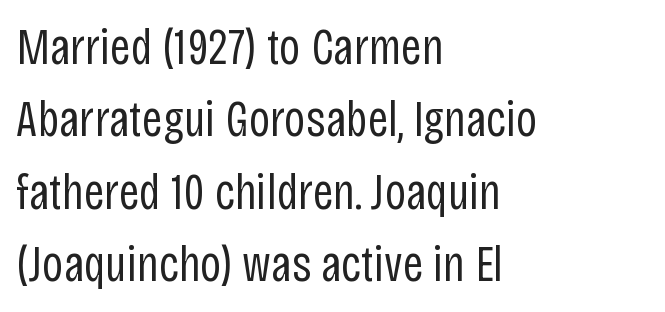
The image shows 51 px regular-weight, condensed sans-serif type, upright; set left-aligned, normal line spacing (1.42x), normal letter spacing, not underlined; low stroke contrast and a large x-height.
